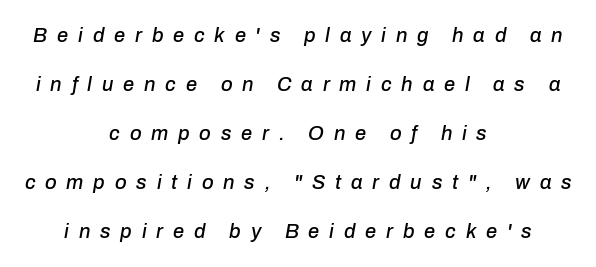
Display-style spreading of the glyphs; the letterfit is very open. The glyphs are unaccompanied by any horizontal stroke below them. Leading is clearly above the norm, producing a sparse column. The paragraph has two soft edges and a firm central axis.
